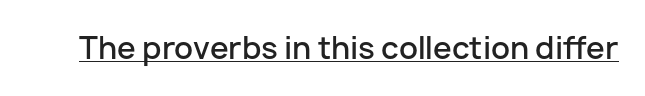
The image shows 30 px semibold sans-serif type, upright; set normal letter spacing, underlined; low stroke contrast and a medium x-height.
